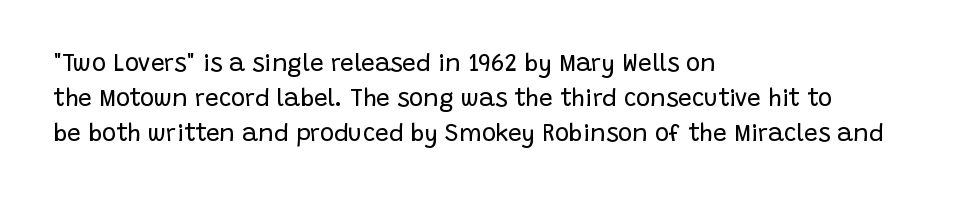
The image shows 24 px text type, upright; set left-aligned, normal line spacing (1.45x), normal letter spacing, not underlined.
